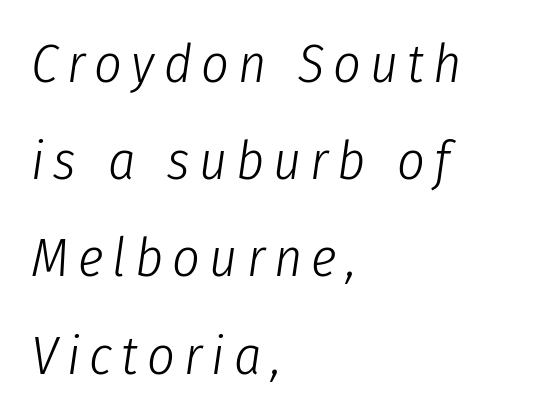
Bare-footed words on every line. The lettering tilts uniformly, giving the passage an italic look. Nothing heavy about these letters — not bold at all. The face used here is proportionally spaced, like ordinary book or web type. If you drew a ruler down the left edge, every line would touch it.
